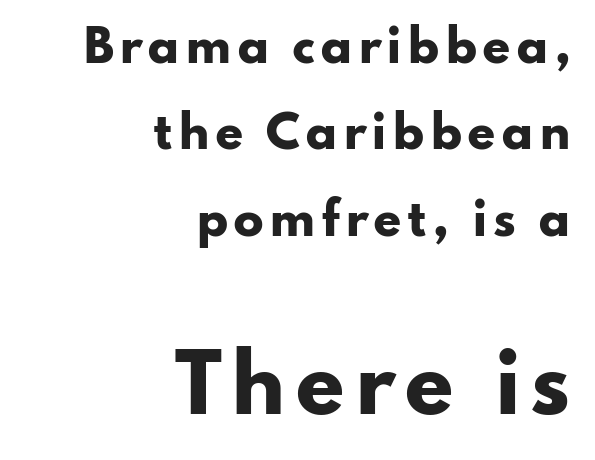
The image shows 79 px heavy, wide sans-serif type, upright; set right-aligned, loose line spacing (1.92x), not underlined; the second (bottom) block is 1.76x larger; low stroke contrast and a small x-height.
